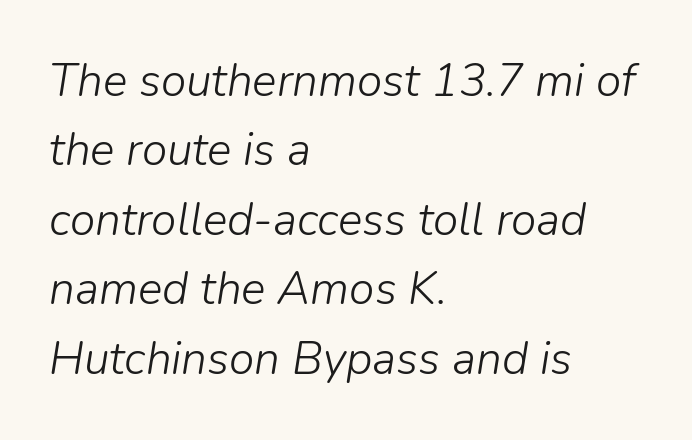
The image shows 46 px light type, italic (leaning right); set left-aligned, normal line spacing (1.51x), normal letter spacing, not underlined; low stroke contrast and a medium x-height.
